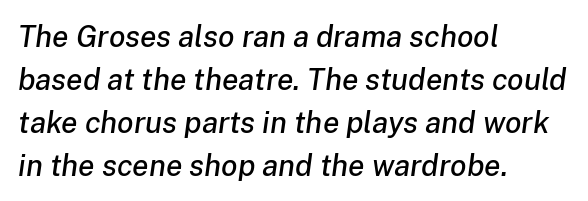
Q: Is the text italic (slanted)? A: Yes, it leans right by about 8 degrees.
Q: Is the text underlined? A: No.
Q: How is the paragraph aligned? A: Left-aligned.
Q: Is the spacing between letters normal or unusually wide? A: Normal.
Q: Is the spacing between lines tight, normal or loose? A: Normal.
Q: Width (condensed, normal, or wide)? A: Normal.
Q: Stroke contrast? A: Low.
Q: x-height? A: Medium.
Q: Monospaced? A: No.
